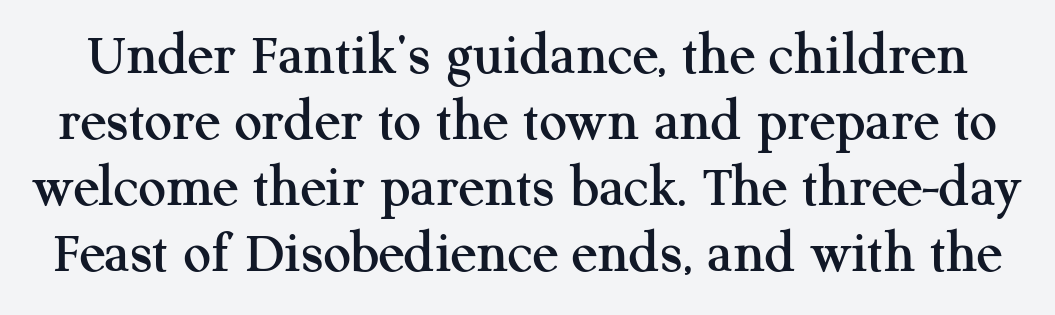
The leading is snug, giving the passage a crowded texture. Serif or sans? Serif — the stroke terminals have little feet. How are the letters spaced? Ordinarily, with no added tracking. The space beneath each line is pristine and unruled. Designer's note — italics off, roman on. The passage shown is typed in a proportional face where columns would drift.
